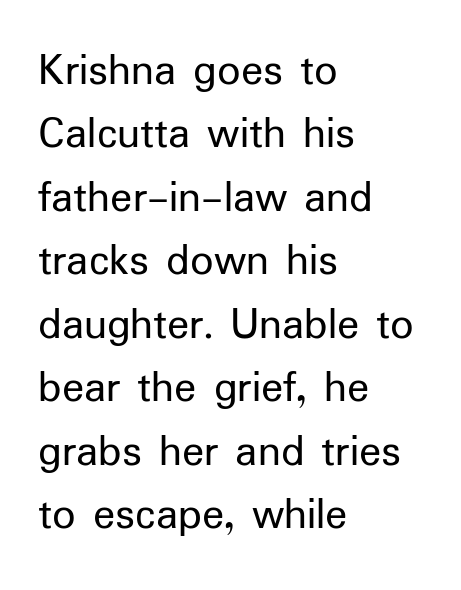
Q: Is the text bold? A: No.
Q: Is the text italic (slanted)? A: No, it is upright.
Q: Is the typeface a serif or a sans-serif typeface? A: Sans-serif.
Q: Is the text underlined? A: No.
Q: How is the paragraph aligned? A: Left-aligned.
Q: Is the spacing between letters normal or unusually wide? A: Normal.
Q: Is the spacing between lines tight, normal or loose? A: Normal.
Q: Width (condensed, normal, or wide)? A: Normal.
Q: Stroke contrast? A: Low.
Q: x-height? A: Medium.
Q: Monospaced? A: No.
